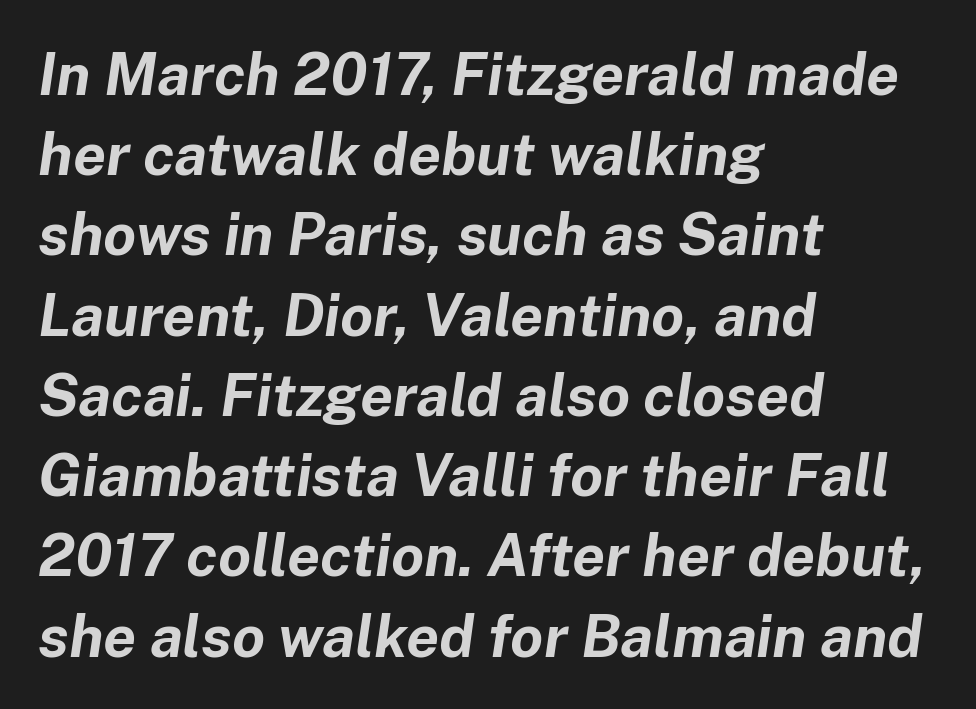
This is oblique type, the kind used for emphasis or titles. The letters sit at their default tracking, neither squeezed nor spread. The typesetter chose a ragged-right arrangement here. Underlining? Definitely not there.
